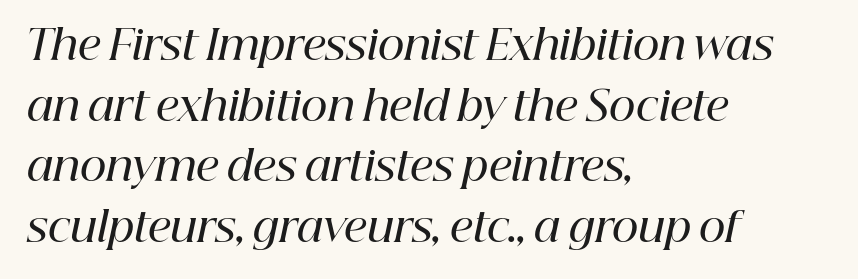
Q: Is the text bold? A: Semi-bold.
Q: Is the text italic (slanted)? A: Yes, it leans right by about 12 degrees.
Q: Is the typeface a serif or a sans-serif typeface? A: Serif.
Q: Is the text underlined? A: No.
Q: How is the paragraph aligned? A: Left-aligned.
Q: Is the spacing between letters normal or unusually wide? A: Normal.
Q: Is the spacing between lines tight, normal or loose? A: Normal.
Q: Width (condensed, normal, or wide)? A: Normal.
Q: Stroke contrast? A: High.
Q: x-height? A: Medium.
Q: Monospaced? A: No.
